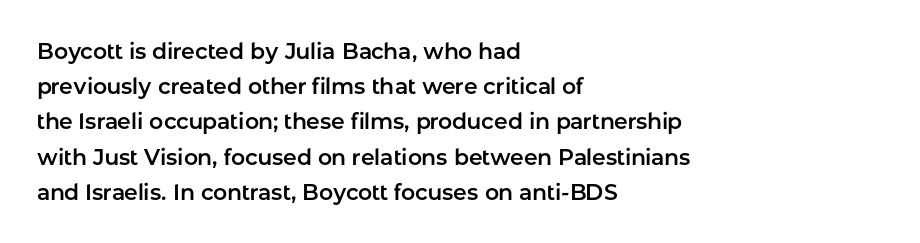
The face used here is rendered with its standard letterfit. A bare baseline throughout the passage. The compositor pushed each line to the left boundary. Regarding leading, the lines here are spaced in the standard way.
